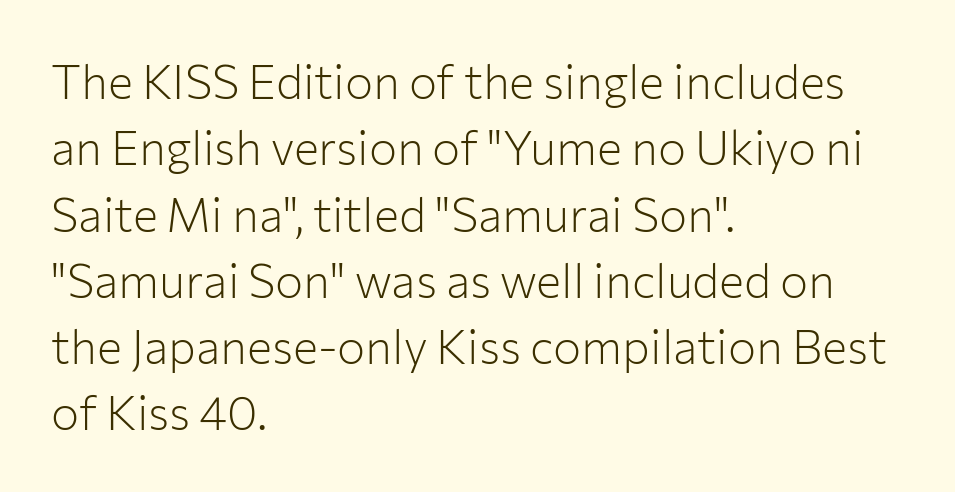
Q: Is the text bold? A: No.
Q: Is the text italic (slanted)? A: No, it is upright.
Q: Is the typeface a serif or a sans-serif typeface? A: Sans-serif.
Q: Is the text underlined? A: No.
Q: How is the paragraph aligned? A: Left-aligned.
Q: Is the spacing between letters normal or unusually wide? A: Normal.
Q: Is the spacing between lines tight, normal or loose? A: Normal.
Q: Width (condensed, normal, or wide)? A: Normal.
Q: Stroke contrast? A: Low.
Q: x-height? A: Medium.
Q: Monospaced? A: No.
